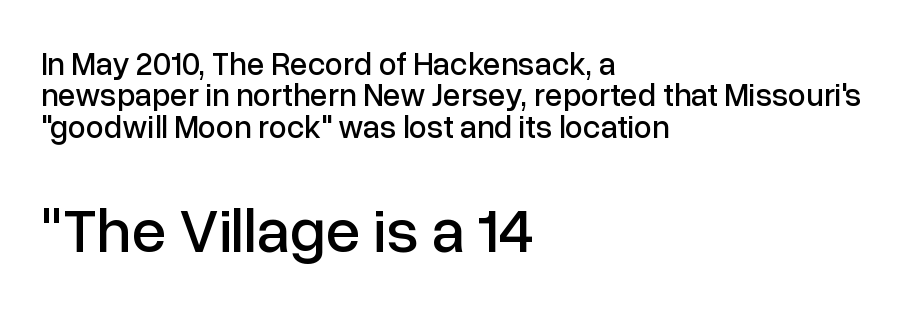
The image shows 63 px sans-serif type, upright; set left-aligned, tight line spacing (0.98x), normal letter spacing, not underlined; the second (bottom) block is 1.97x larger; low stroke contrast and a medium x-height.
